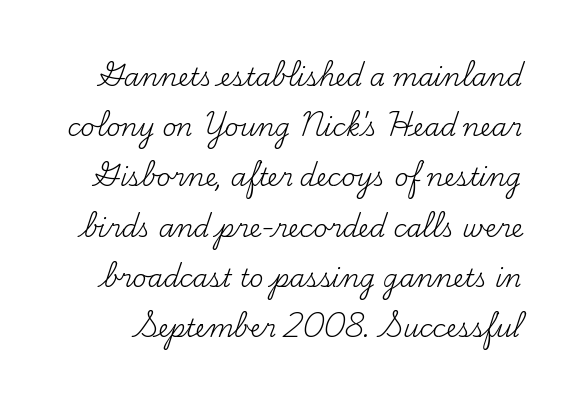
Stems here are at most as thick as an everyday book face. A great deal of white space separates one row of letters from the next. Only glyphs here, with clear space below each row. Spacing between characters is what you'd get straight out of the box.
